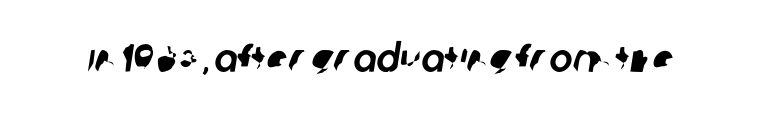
The image shows 39 px sans-serif type; set normal letter spacing, not underlined; low stroke contrast and a large x-height.
